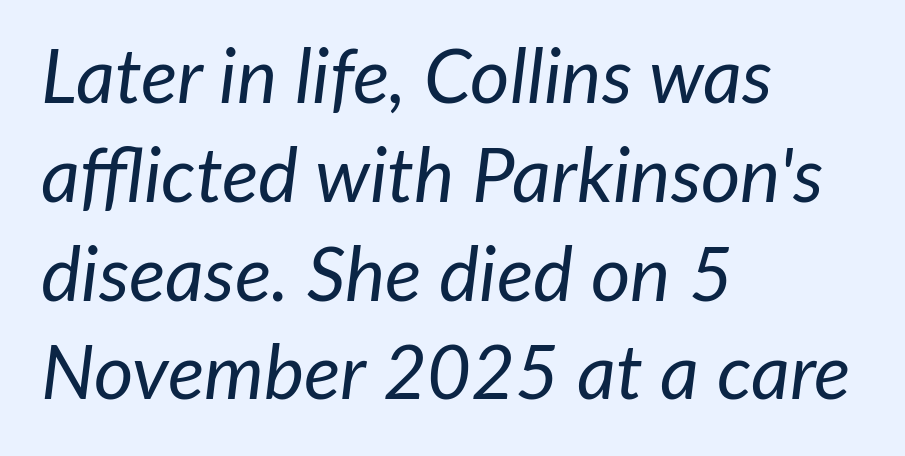
Bold? No — there's no thickening of the strokes. The face used here is proportionally spaced, like ordinary book or web type. A bare baseline throughout the passage. The letterforms sit shoulder to shoulder at normal distance. Slant detected: the letters are inclined.
